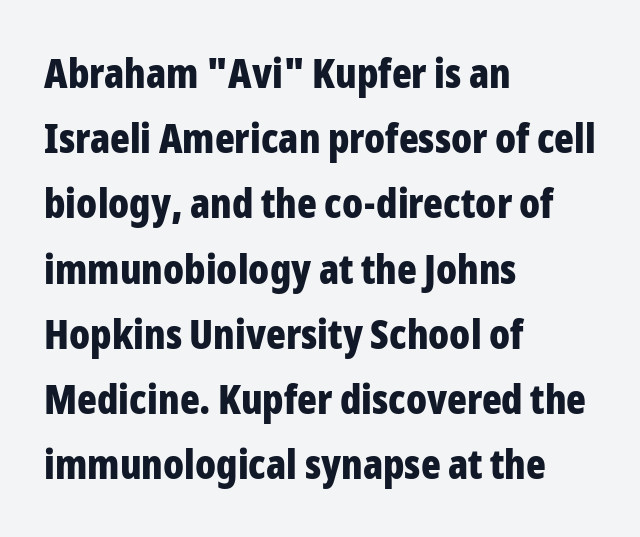
Think of a printed novel: that variable character pitch is what you see here. The rendering uses a moderate line-height, typical for paragraphs. You could call the tracking neutral — neither tight nor loose. Summary of weight: heavy, a full bold.
